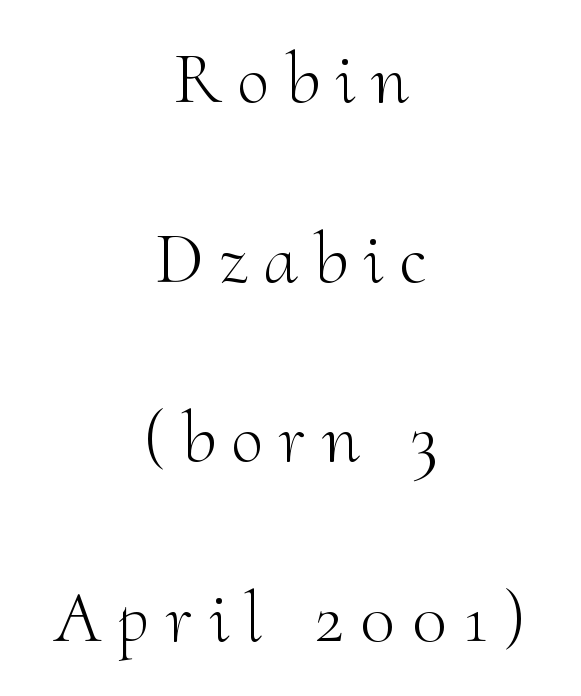
Q: Is the text bold? A: No.
Q: Is the text italic (slanted)? A: No, it is upright.
Q: Is the typeface a serif or a sans-serif typeface? A: Serif.
Q: Is the text underlined? A: No.
Q: How is the paragraph aligned? A: Centered.
Q: Is the spacing between letters normal or unusually wide? A: Unusually wide.
Q: Is the spacing between lines tight, normal or loose? A: Loose.
Q: Width (condensed, normal, or wide)? A: Normal.
Q: Stroke contrast? A: Medium.
Q: x-height? A: Small.
Q: Monospaced? A: No.
